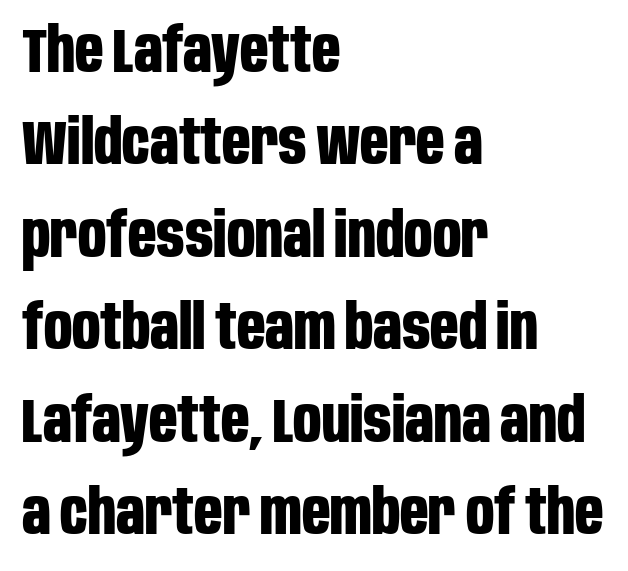
{"serif": "no", "italic": "no", "bold": "yes", "weight": "bold", "width": "condensed", "stroke_contrast": "low", "x_height": "large", "monospaced": "no", "underline": "no", "align": "left", "line_spacing": "normal", "line_spacing_ratio": 1.49, "letter_spacing": "normal", "letter_spacing_em": 0.0, "glyph_px": 62}
